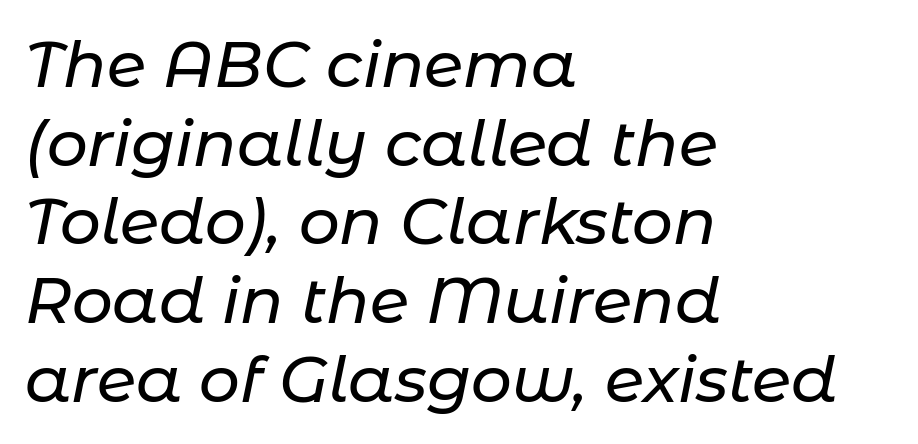
The passage is arranged the way most books set body copy — flush left. In terms of letterspacing, this is plain default setting. Designer's note — italics engaged. Spacing verdict: proportional, widths tailored to each character. The space beneath each line is pristine and unruled.
